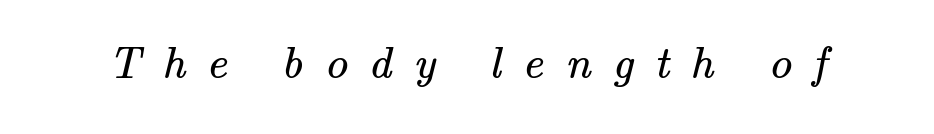
Q: Is the text bold? A: No.
Q: Is the typeface a serif or a sans-serif typeface? A: Serif.
Q: Is the text underlined? A: No.
Q: Is the spacing between letters normal or unusually wide? A: Unusually wide.
Q: Width (condensed, normal, or wide)? A: Normal.
Q: Stroke contrast? A: Medium.
Q: x-height? A: Small.
Q: Monospaced? A: No.
